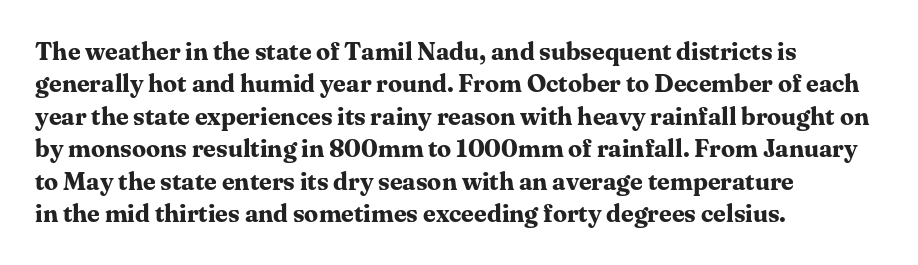
Q: Is the text bold? A: Yes.
Q: Is the text italic (slanted)? A: No, it is upright.
Q: Is the text underlined? A: No.
Q: How is the paragraph aligned? A: Left-aligned.
Q: Is the spacing between letters normal or unusually wide? A: Normal.
Q: Is the spacing between lines tight, normal or loose? A: Normal.
